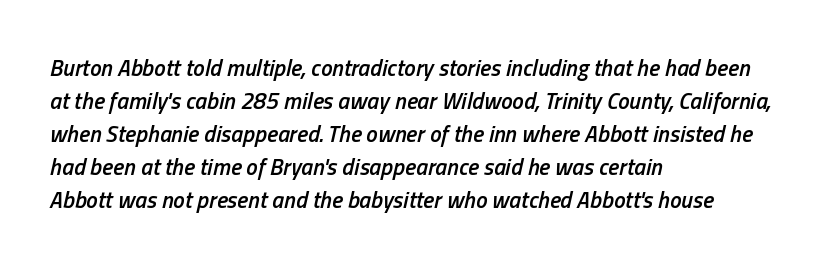
Caption: standard tracking, unaltered. This rendering uses left alignment, leaving the right contour irregular. Bold? Not quite — semibold, heavier than regular but stopping short. The passage shown is not underscored anywhere. Quick note: italic.
